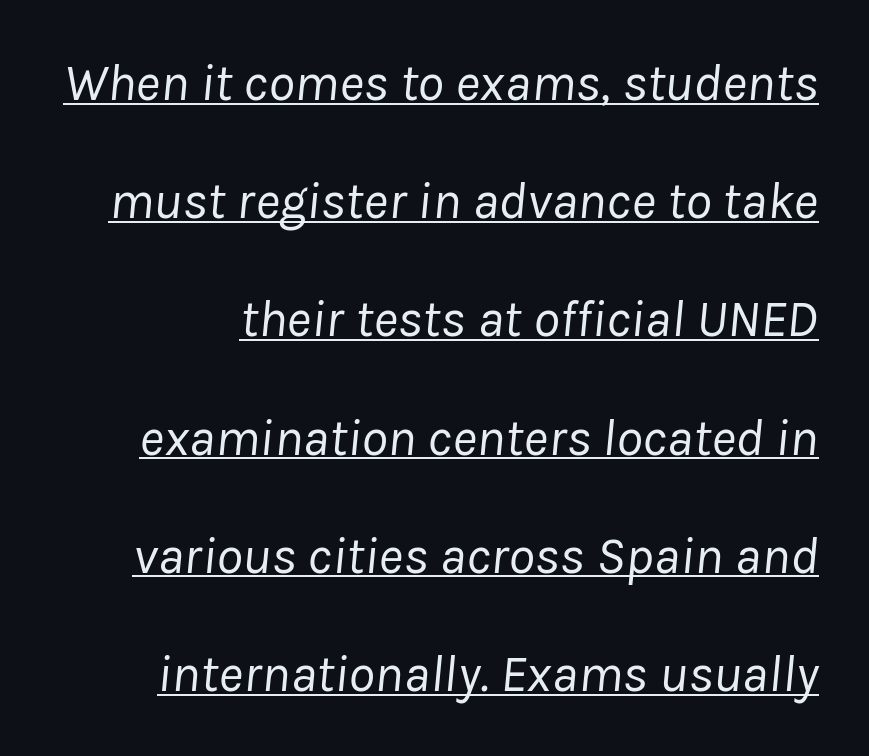
Q: Is the text bold? A: No.
Q: Is the text italic (slanted)? A: Yes, it leans right by about 8 degrees.
Q: Is the text underlined? A: Yes.
Q: Is the spacing between letters normal or unusually wide? A: Normal.
Q: Is the spacing between lines tight, normal or loose? A: Loose.
Q: Width (condensed, normal, or wide)? A: Normal.
Q: Stroke contrast? A: Low.
Q: x-height? A: Medium.
Q: Monospaced? A: No.
